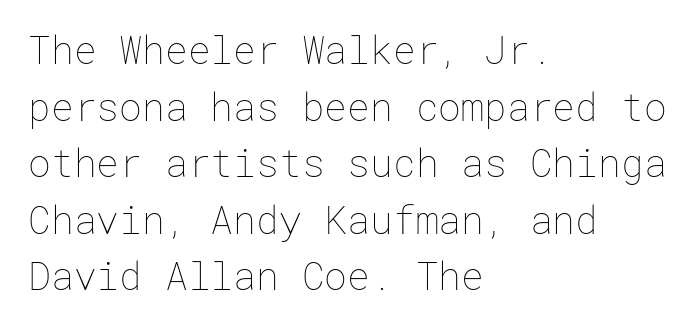
Q: Is the text bold? A: No.
Q: Is the text italic (slanted)? A: No, it is upright.
Q: Is the text underlined? A: No.
Q: How is the paragraph aligned? A: Left-aligned.
Q: Is the spacing between letters normal or unusually wide? A: Normal.
Q: Is the spacing between lines tight, normal or loose? A: Normal.
Q: Width (condensed, normal, or wide)? A: Normal.
Q: Stroke contrast? A: Low.
Q: x-height? A: Medium.
